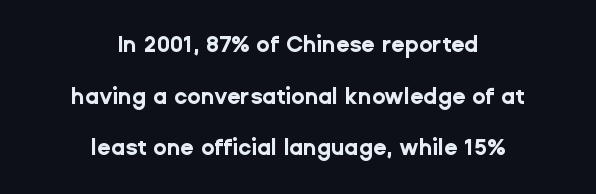
Tracking value appears to be zero — textbook default spacing. Lines of text with bare space underneath. How would I describe the line gaps? Wide and relaxed. This sample is center-justified, so both line endings float freely. Strokes here are thick enough to call this a true bold. Nope, not italic — everything's standing straight.
